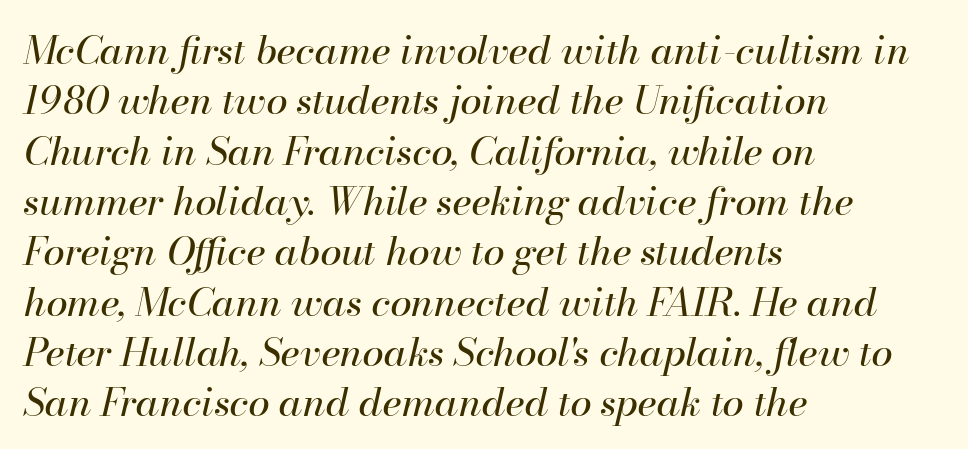
The image shows 39 px regular-weight type, italic (leaning right); set left-aligned, normal line spacing (1.29x), normal letter spacing, not underlined; high stroke contrast and a small x-height.
